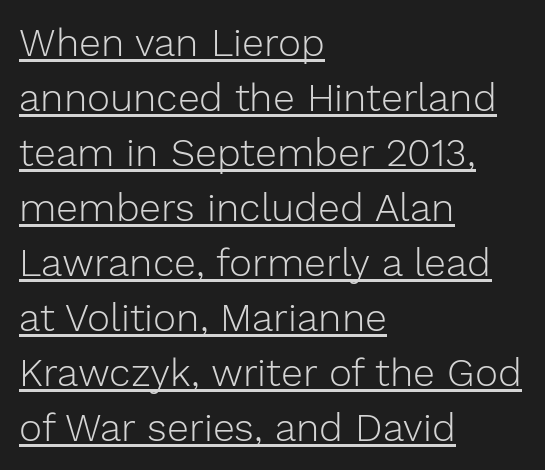
The image shows 39 px light sans-serif type, upright; set left-aligned, normal line spacing (1.41x), normal letter spacing, underlined; low stroke contrast and a medium x-height.
